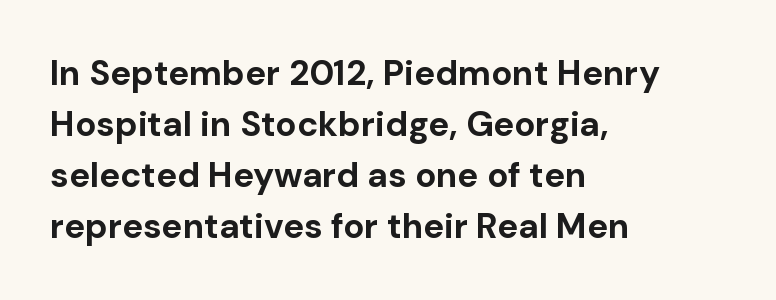
{"serif": "no", "italic": "no", "bold": "yes", "weight": "bold", "width": "normal", "stroke_contrast": "low", "x_height": "medium", "monospaced": "no", "underline": "no", "align": "left", "line_spacing": "normal", "line_spacing_ratio": 1.46, "letter_spacing": "normal", "letter_spacing_em": 0.0, "glyph_px": 35}
